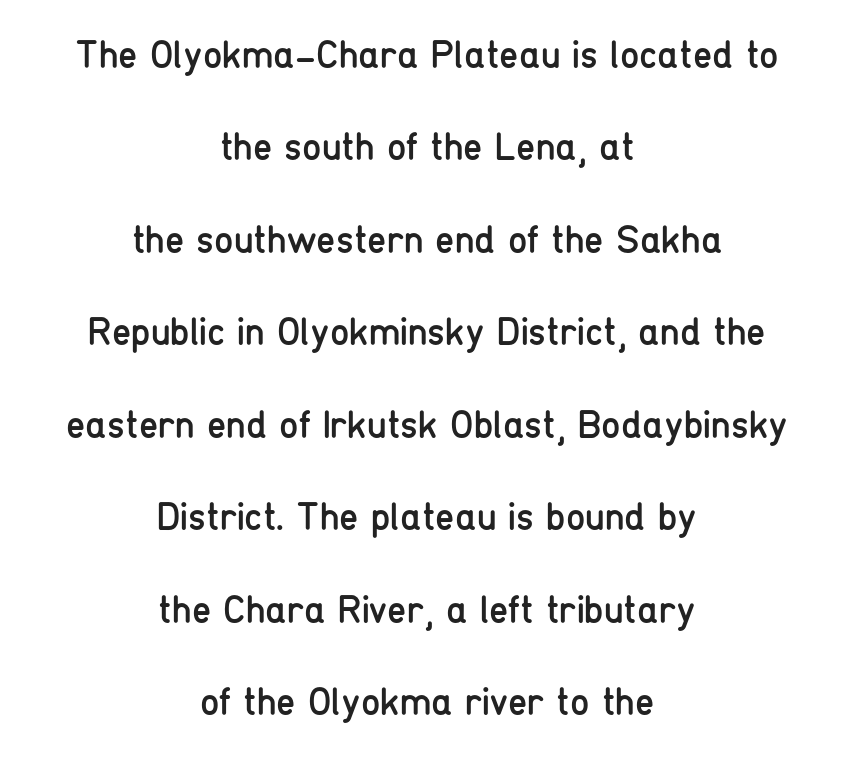
{"serif": "no", "italic": "no", "bold": "no", "weight": "regular", "width": "condensed", "stroke_contrast": "low", "x_height": "medium", "monospaced": "no", "underline": "no", "align": "center", "line_spacing": "loose", "line_spacing_ratio": 2.37, "letter_spacing": "normal", "letter_spacing_em": 0.0, "glyph_px": 39}
